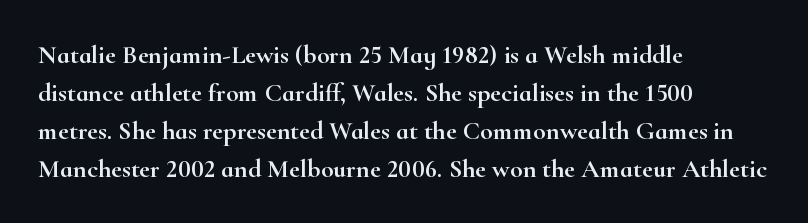
The image shows 26 px text type, upright; set left-aligned, normal line spacing (1.46x), normal letter spacing, not underlined.
